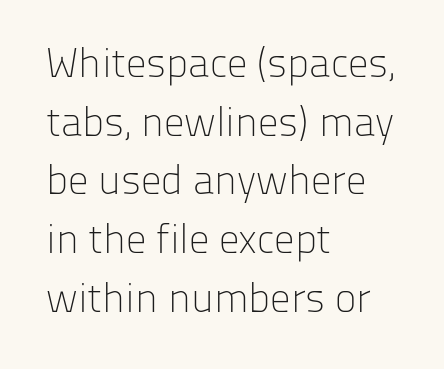
When letters stand straight like this, we call the style roman or upright. A quiet, ordinary-to-light weight characterises the typeface. The designer went with a sans here, leaving each stem footless. How are the letters spaced? Ordinarily, with no added tracking. What's the leading like? Ordinary, nothing unusual.
